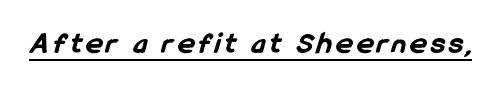
{"serif": "no", "bold": "yes", "weight": "bold", "width": "condensed", "stroke_contrast": "low", "x_height": "medium", "monospaced": "no", "underline": "yes", "glyph_px": 31}
